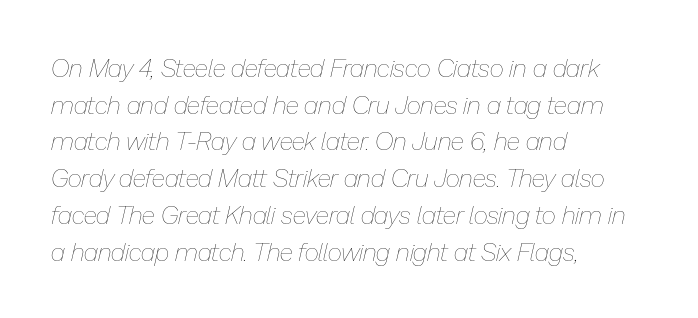
{"italic": "yes", "lean": "right", "slant_degrees": 13, "bold": "no", "underline": "no", "align": "left", "line_spacing": "normal", "line_spacing_ratio": 1.47, "letter_spacing": "normal", "letter_spacing_em": 0.0, "glyph_px": 25}
